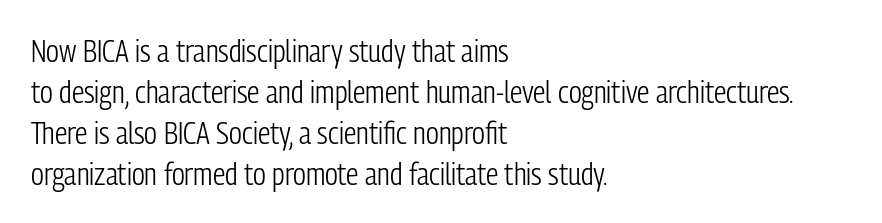
The image shows 31 px light, condensed sans-serif type, upright; set left-aligned, normal line spacing (1.32x), normal letter spacing, not underlined; low stroke contrast and a medium x-height.
